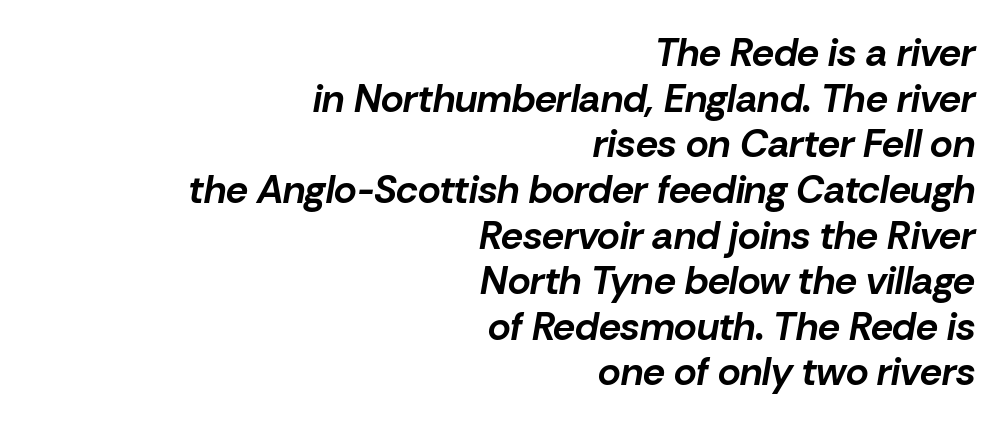
Characters are canted at an angle relative to the baseline's perpendicular. The string is rendered with underlining switched off. The passage is arranged like a letterhead date or caption credit — flush right. These lines are rendered in a variable-pitch font. Heft: maximum for text — a bold. What stands out about the letter spacing? Nothing — it is the standard amount.
